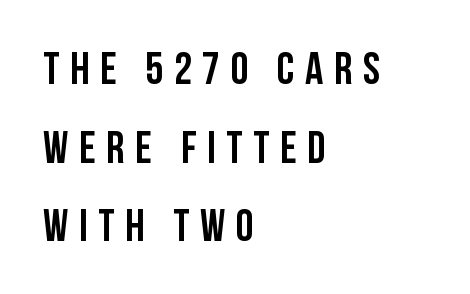
{"serif": "no", "italic": "no", "width": "condensed", "stroke_contrast": "low", "x_height": "large", "monospaced": "no", "underline": "no", "align": "left", "line_spacing_ratio": 1.75, "letter_spacing": "wide", "letter_spacing_em": 0.24, "glyph_px": 45}
